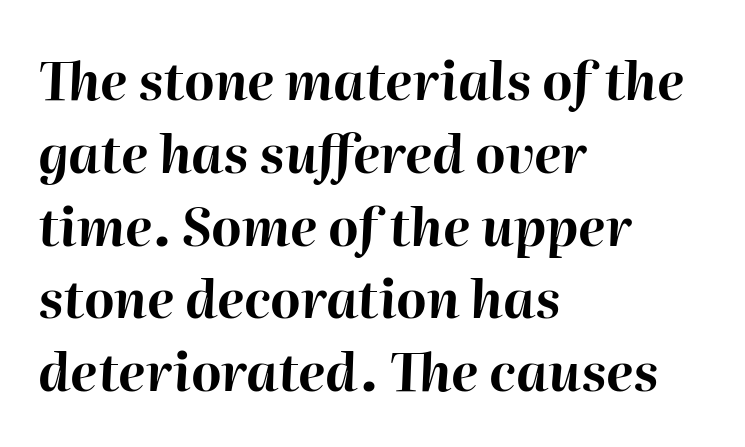
{"italic": "yes", "lean": "right", "slant_degrees": 2, "bold": "yes", "weight": "bold", "width": "normal", "stroke_contrast": "high", "x_height": "medium", "monospaced": "no", "underline": "no", "align": "left", "line_spacing": "normal", "line_spacing_ratio": 1.4, "letter_spacing": "normal", "letter_spacing_em": 0.0, "glyph_px": 52}
